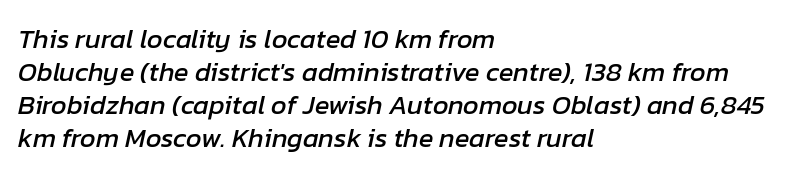
Q: Is the text italic (slanted)? A: Yes, it leans right by about 12 degrees.
Q: Is the text underlined? A: No.
Q: How is the paragraph aligned? A: Left-aligned.
Q: Is the spacing between letters normal or unusually wide? A: Normal.
